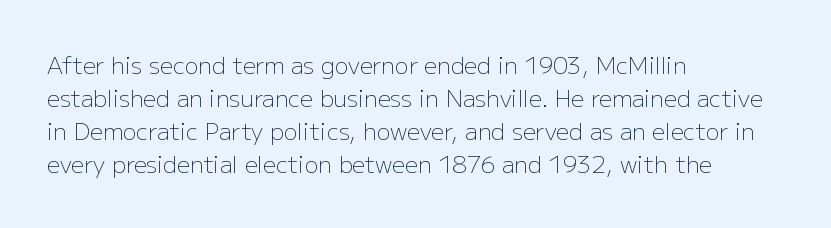
Does extra space separate the letters? No, they use regular spacing. The rendering anchors every line to the left-hand side. The axis of the letterforms is exactly vertical. These lines sit exactly where default settings would place them. Ink coverage per letter is moderate at most. Bare-footed words on every line.
